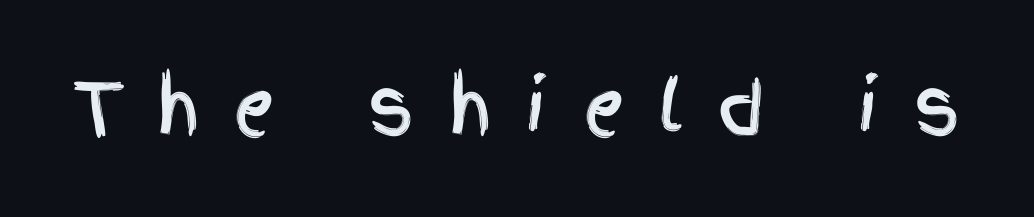
Classification — sans serif. You could not count columns in this text — the font is proportionally spaced. Students, note that the glyphs here are deliberately spaced far apart. Posture: upright roman. The words here are not underlined.
